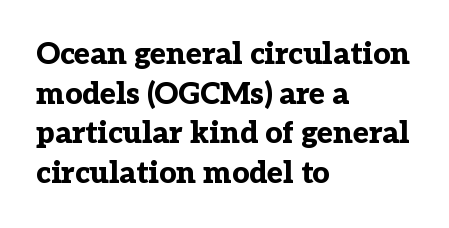
These lines are composed in type with serifs. There is no visible air inserted between adjacent glyphs. Character widths vary here, with narrow letters taking less room than wide ones. Honestly, the row spacing looks completely unremarkable. Quick note: not italic, upright. Does the copy run flush right? No — it runs flush left.
